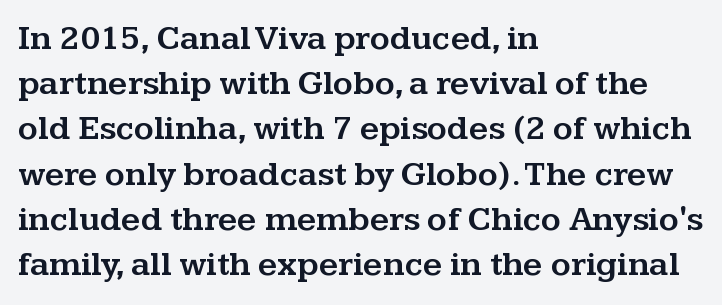
Evenly set lines give the paragraph a standard silhouette. Here the designer chose a conventional face with non-uniform glyph widths. The glyphs are unaccompanied by any horizontal stroke below them. A roman cut, with each character standing at attention. Old-style or modern, the face here clearly has serifs. You could call the tracking neutral — neither tight nor loose.
